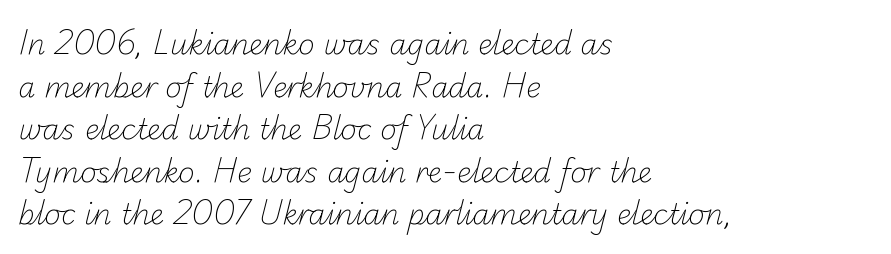
Q: Is the text bold? A: No.
Q: Is the typeface a serif or a sans-serif typeface? A: Sans-serif.
Q: Is the text underlined? A: No.
Q: How is the paragraph aligned? A: Left-aligned.
Q: Is the spacing between letters normal or unusually wide? A: Normal.
Q: Is the spacing between lines tight, normal or loose? A: Normal.
Q: Width (condensed, normal, or wide)? A: Normal.
Q: Stroke contrast? A: Low.
Q: x-height? A: Small.
Q: Monospaced? A: No.
